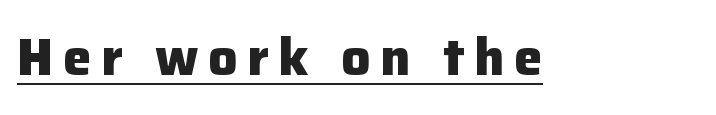
The image shows 51 px heavy sans-serif type, upright; set underlined; low stroke contrast and a medium x-height.
